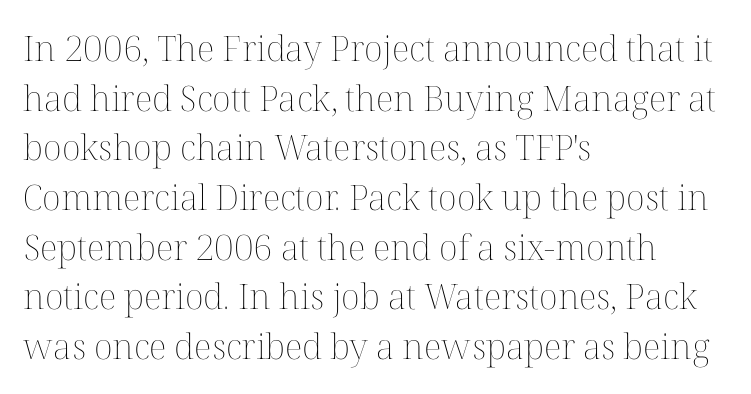
The face used here is rendered with its standard letterfit. Think standard paragraph weight, or any step lighter than that. A roman cut, with each character standing at attention. Leading: standard.
